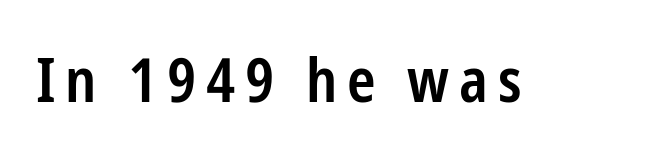
A bit beefed up — I'd call it semibold rather than bold. Quick note: not italic, upright. The passage shown is typed in a proportional face where columns would drift. Is this a sans? Yes — the strokes have no serifs. The strip under each line holds only bare page.
